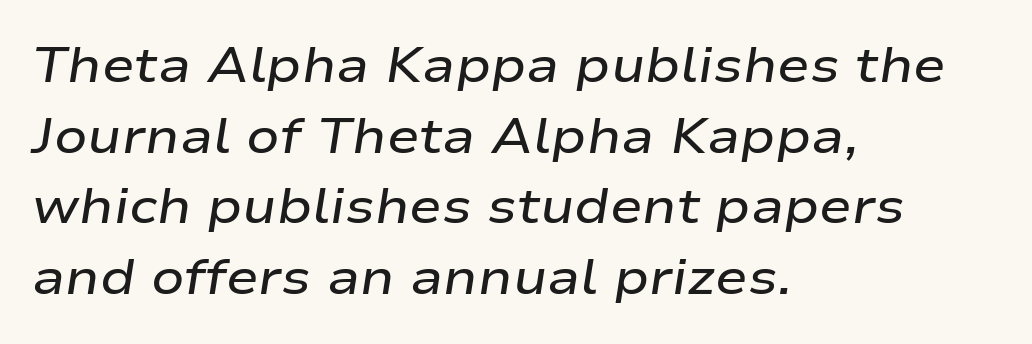
The text block is weighted toward the left margin, trailing off unevenly rightward. The tracking reads as untouched default to a designer's eye. Vertical spacing — default. Each letter keeps its own natural width here, so spacing adapts to shape.
